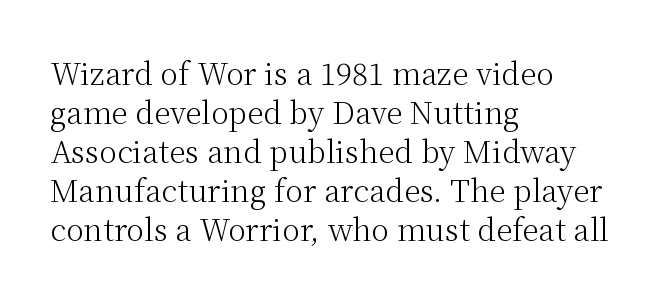
The image shows 30 px light serif type, upright; set left-aligned, normal line spacing (1.3x), normal letter spacing, not underlined; medium stroke contrast and a medium x-height.
